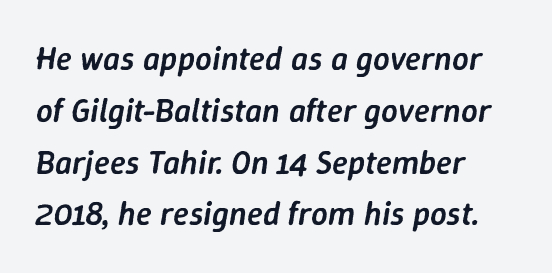
Q: Is the text bold? A: Semi-bold.
Q: Is the text italic (slanted)? A: Yes, it leans right by about 9 degrees.
Q: Is the text underlined? A: No.
Q: How is the paragraph aligned? A: Left-aligned.
Q: Is the spacing between letters normal or unusually wide? A: Normal.
Q: Is the spacing between lines tight, normal or loose? A: Normal.
Q: Width (condensed, normal, or wide)? A: Normal.
Q: Stroke contrast? A: Low.
Q: x-height? A: Medium.
Q: Monospaced? A: No.
